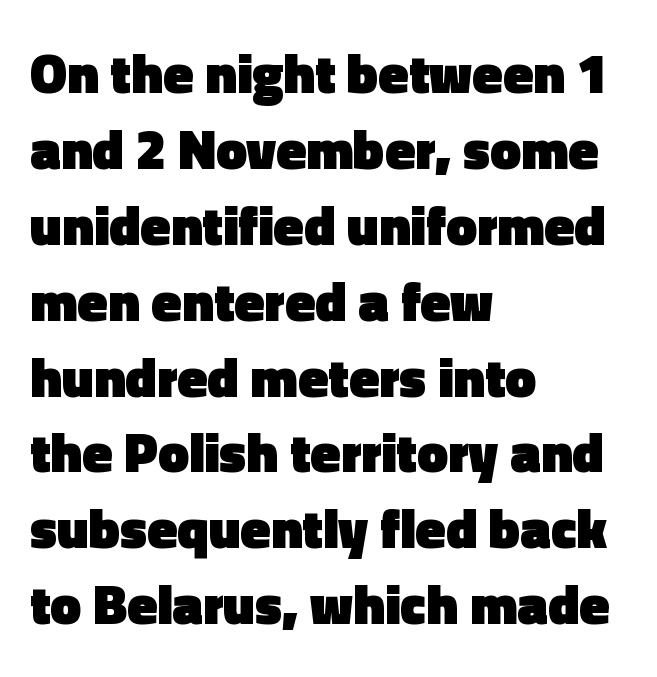
{"serif": "no", "italic": "no", "bold": "yes", "weight": "heavy", "width": "normal", "x_height": "medium", "monospaced": "no", "underline": "no", "align": "left", "line_spacing": "normal", "line_spacing_ratio": 1.38, "letter_spacing": "normal", "letter_spacing_em": 0.0, "glyph_px": 55}
